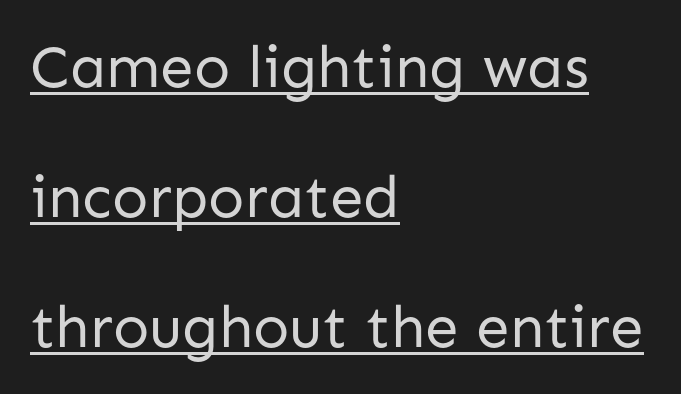
{"serif": "no", "italic": "no", "bold": "no", "weight": "regular", "width": "normal", "stroke_contrast": "low", "x_height": "medium", "monospaced": "no", "underline": "yes", "align": "left", "line_spacing": "loose", "line_spacing_ratio": 2.17, "letter_spacing": "normal", "letter_spacing_em": 0.0, "glyph_px": 60}
